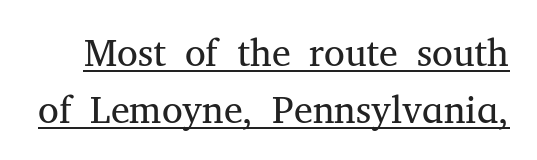
Style check: upright. Nothing unusual about the tracking: characters are spaced as the font intends. The specimen includes a rule beneath the text block's lines. Quick note: interline space is typical.
